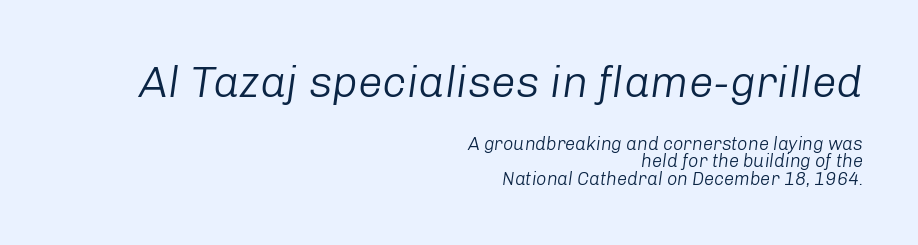
Italic? Definitely — the glyphs are oblique. Tightly led — the rows are bunched. Casual observation: everything's shoved over to the right. Is the letter spacing exaggerated? No — it looks like the ordinary default.
